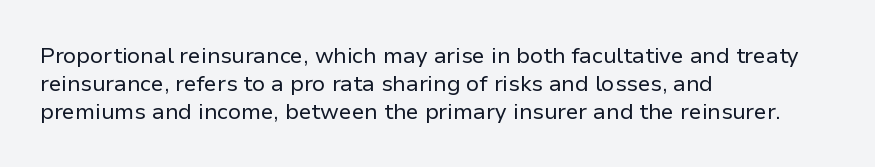
{"italic": "no", "bold": "no", "underline": "no", "align": "left", "line_spacing": "normal", "line_spacing_ratio": 1.27, "letter_spacing": "normal", "letter_spacing_em": 0.0, "glyph_px": 22}
